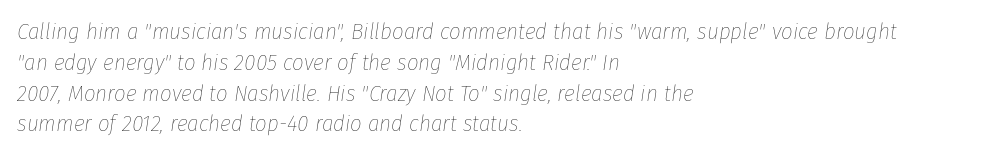
Only glyphs here, with clear space below each row. Compared with typical paragraphs, the rows here are spaced about the same. How are the letters spaced? Ordinarily, with no added tracking. Alignment: flush left. On a weight scale, this lands at 450 or below. An italicized treatment has been applied to the whole sample.
